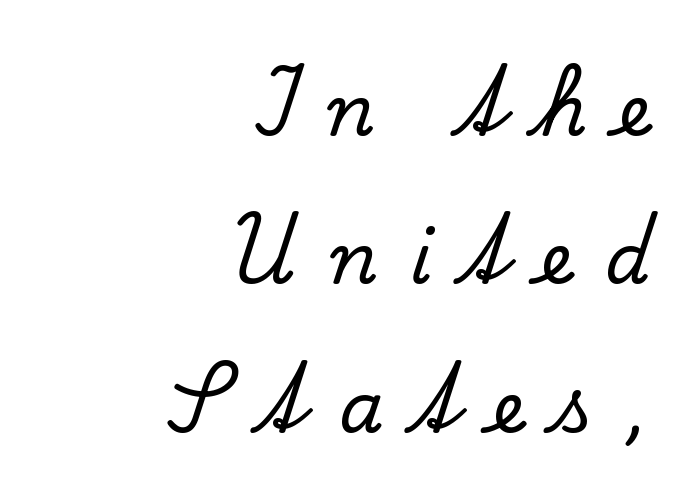
Q: Is the text italic (slanted)? A: Yes.
Q: Is the typeface a serif or a sans-serif typeface? A: Serif.
Q: Is the text underlined? A: No.
Q: How is the paragraph aligned? A: Right-aligned.
Q: Is the spacing between letters normal or unusually wide? A: Unusually wide.
Q: Is the spacing between lines tight, normal or loose? A: Loose.
Q: Width (condensed, normal, or wide)? A: Normal.
Q: Stroke contrast? A: Low.
Q: x-height? A: Small.
Q: Monospaced? A: No.
